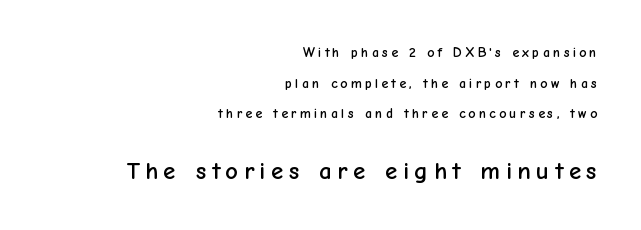
The image shows 25 px text type, upright; set right-aligned, loose line spacing (2.18x), unusually wide letter spacing (+0.22 em), not underlined; the second (bottom) block is 1.79x larger.
